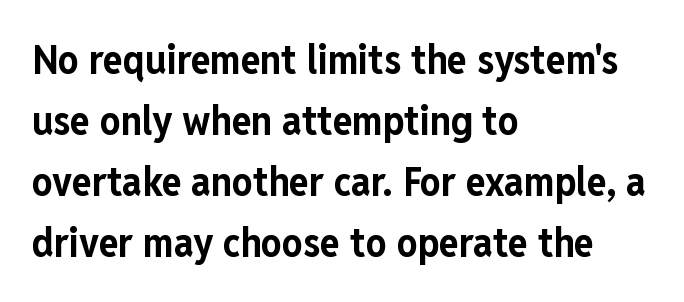
{"serif": "no", "italic": "no", "bold": "yes", "weight": "bold", "width": "condensed", "stroke_contrast": "low", "x_height": "medium", "monospaced": "no", "underline": "no", "align": "left", "line_spacing": "normal", "line_spacing_ratio": 1.49, "letter_spacing": "normal", "letter_spacing_em": 0.0, "glyph_px": 41}
